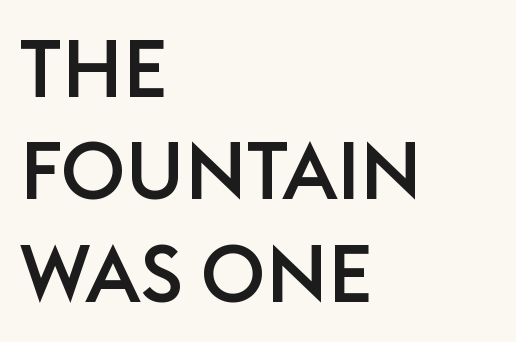
The image shows 80 px sans-serif type, upright; set left-aligned, normal line spacing (1.28x), normal letter spacing, not underlined; low stroke contrast and a large x-height.
